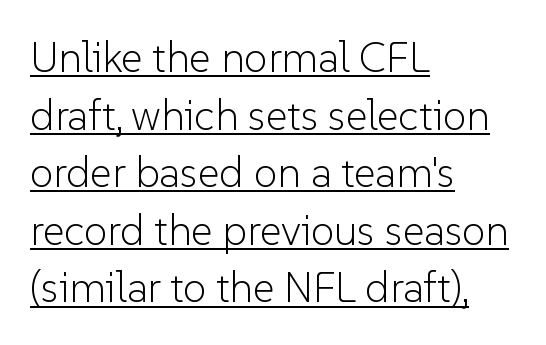
In terms of posture, this sample is upright. Short and long lines alike share a common starting point at left. Stems and bowls with no extra thickness — not bold. The rendering uses a moderate line-height, typical for paragraphs. Each letter keeps its own natural width here, so spacing adapts to shape.
